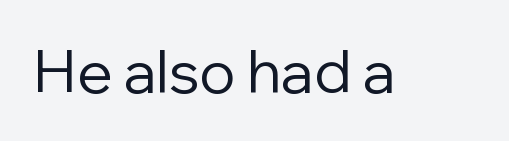
Q: Is the text bold? A: No.
Q: Is the text italic (slanted)? A: No, it is upright.
Q: Is the typeface a serif or a sans-serif typeface? A: Sans-serif.
Q: Is the text underlined? A: No.
Q: Is the spacing between letters normal or unusually wide? A: Normal.
Q: Width (condensed, normal, or wide)? A: Normal.
Q: Stroke contrast? A: Low.
Q: x-height? A: Medium.
Q: Monospaced? A: No.
